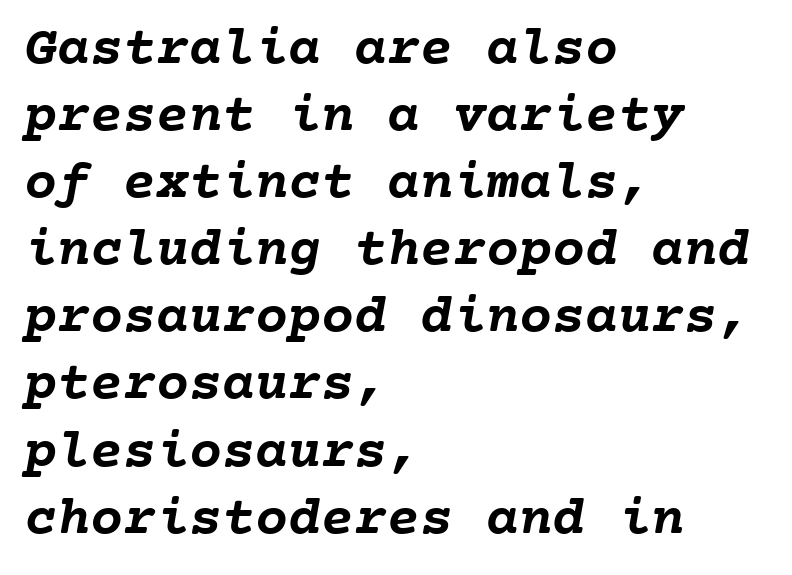
The image shows 55 px semibold type, monospaced; set left-aligned, line spacing 1.22x, normal letter spacing, not underlined; low stroke contrast and a medium x-height.
